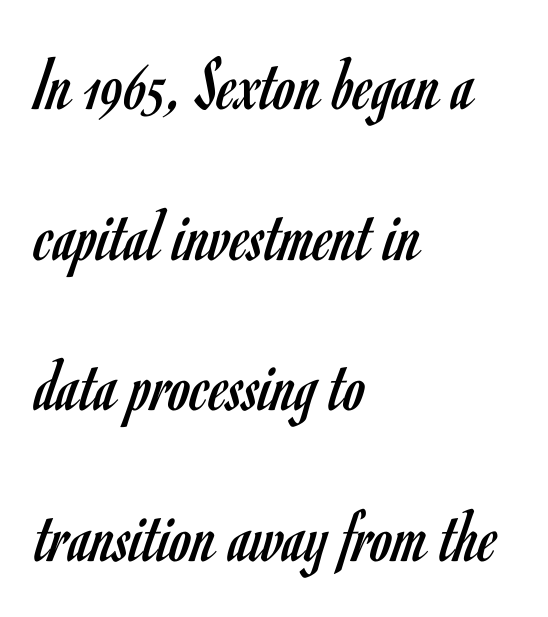
Q: Is the text bold? A: No.
Q: Is the text italic (slanted)? A: Yes.
Q: Is the typeface a serif or a sans-serif typeface? A: Sans-serif.
Q: Is the text underlined? A: No.
Q: How is the paragraph aligned? A: Left-aligned.
Q: Is the spacing between letters normal or unusually wide? A: Normal.
Q: Is the spacing between lines tight, normal or loose? A: Loose.
Q: Width (condensed, normal, or wide)? A: Condensed.
Q: Stroke contrast? A: Low.
Q: x-height? A: Small.
Q: Monospaced? A: No.
